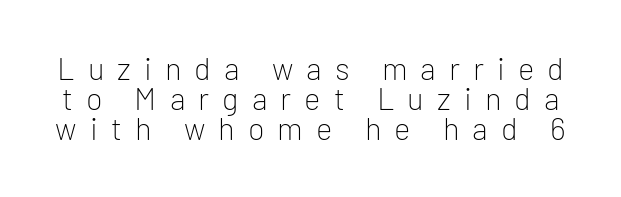
The letters stand straight up with perfectly vertical stems. Caption: face not bold, strokes unweighted. The type family on display is of the sans-serif kind. Varying glyph widths throughout — classic text-font behaviour. Look at the tracking — it's clearly loosened, letters drifting apart.
